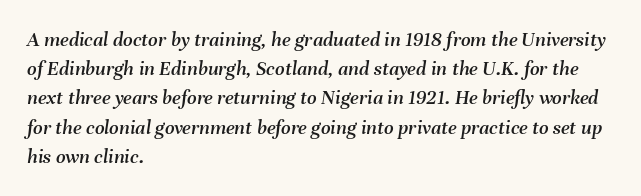
Q: Is the text italic (slanted)? A: Yes, it leans right by about 8 degrees.
Q: Is the text underlined? A: No.
Q: How is the paragraph aligned? A: Left-aligned.
Q: Is the spacing between letters normal or unusually wide? A: Normal.
Q: Is the spacing between lines tight, normal or loose? A: Normal.
